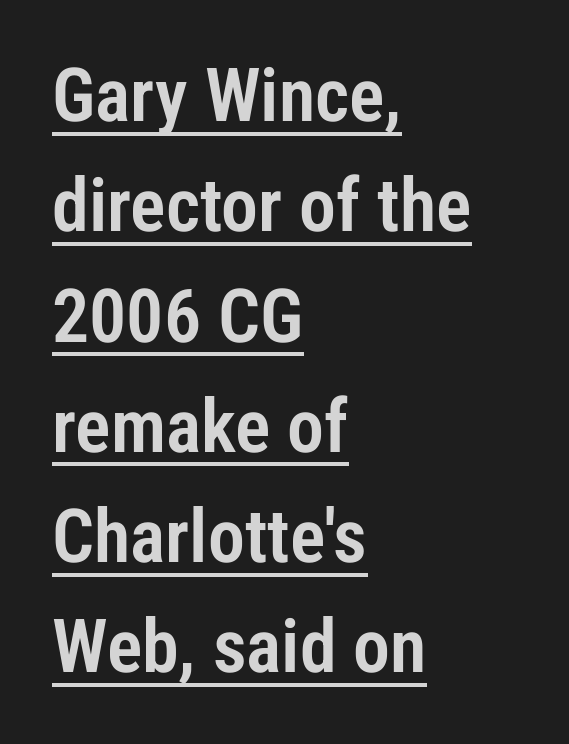
Q: Is the text italic (slanted)? A: No, it is upright.
Q: Is the typeface a serif or a sans-serif typeface? A: Sans-serif.
Q: Is the text underlined? A: Yes.
Q: How is the paragraph aligned? A: Left-aligned.
Q: Is the spacing between letters normal or unusually wide? A: Normal.
Q: Is the spacing between lines tight, normal or loose? A: Normal.
Q: Width (condensed, normal, or wide)? A: Condensed.
Q: Stroke contrast? A: Low.
Q: x-height? A: Medium.
Q: Monospaced? A: No.
